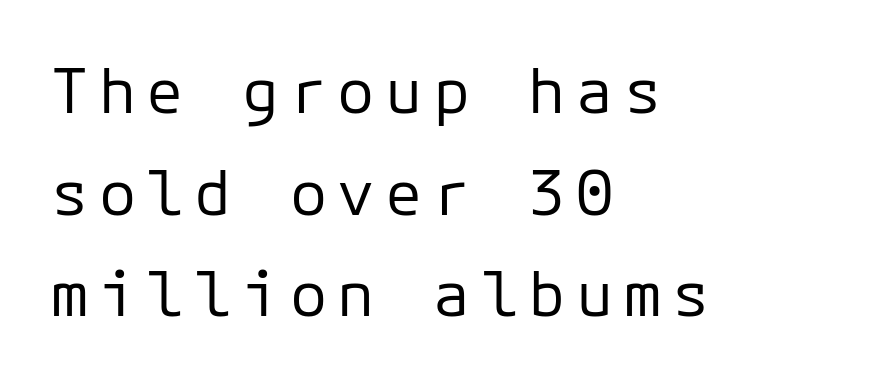
The image shows 62 px regular-weight sans-serif type, upright, monospaced; set left-aligned, normal line spacing (1.64x), not underlined; low stroke contrast and a medium x-height.
